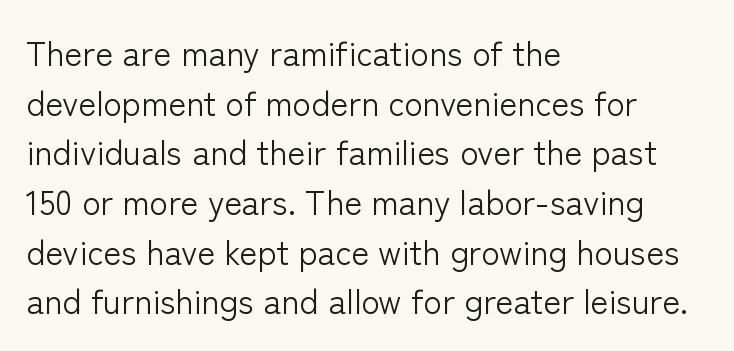
Posture: upright roman. The passage is arranged the way most books set body copy — flush left. A typesetter would label this face a sans. Do the characters align in a grid? No, the font is proportional. The passage shown stacks its lines at a standard gap.
